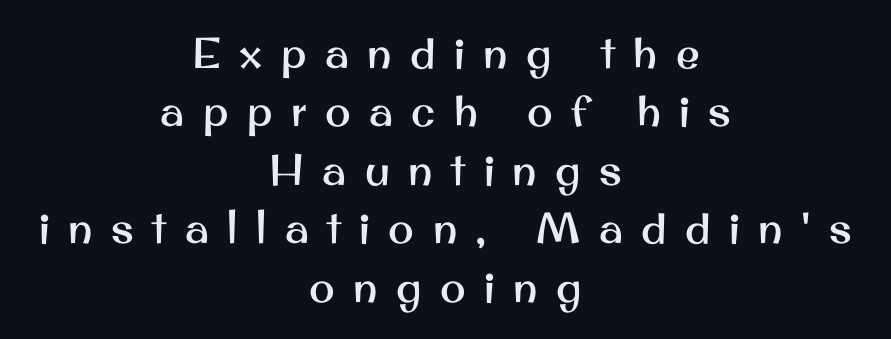
Q: Is the text italic (slanted)? A: No, it is upright.
Q: Is the typeface a serif or a sans-serif typeface? A: Sans-serif.
Q: Is the text underlined? A: No.
Q: How is the paragraph aligned? A: Centered.
Q: Is the spacing between letters normal or unusually wide? A: Unusually wide.
Q: Is the spacing between lines tight, normal or loose? A: Normal.
Q: Width (condensed, normal, or wide)? A: Normal.
Q: Stroke contrast? A: Medium.
Q: x-height? A: Small.
Q: Monospaced? A: No.
